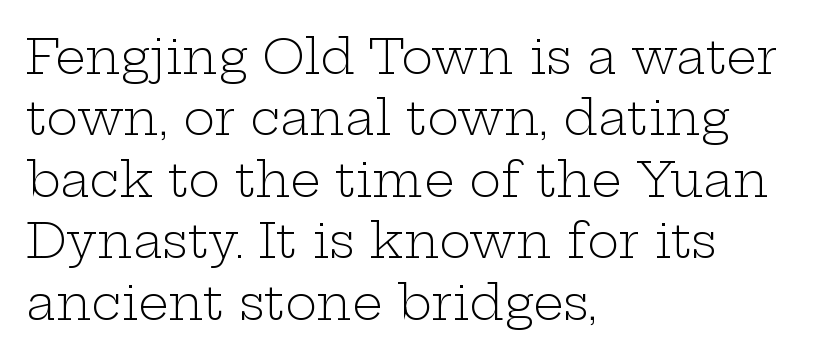
The image shows 48 px light, wide serif type, upright; set left-aligned, normal line spacing (1.28x), normal letter spacing, not underlined; low stroke contrast and a medium x-height.
